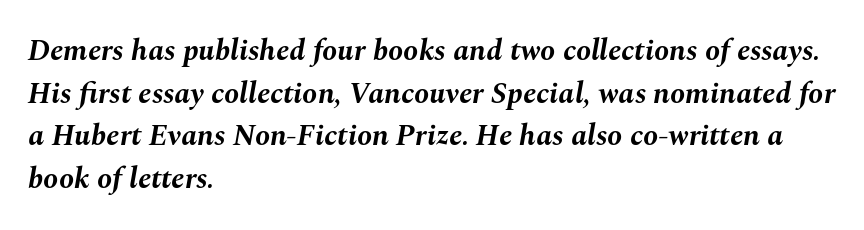
Q: Is the text bold? A: Yes.
Q: Is the text italic (slanted)? A: Yes, it leans right by about 10 degrees.
Q: Is the text underlined? A: No.
Q: How is the paragraph aligned? A: Left-aligned.
Q: Is the spacing between letters normal or unusually wide? A: Normal.
Q: Is the spacing between lines tight, normal or loose? A: Normal.
Q: Width (condensed, normal, or wide)? A: Normal.
Q: Stroke contrast? A: Medium.
Q: x-height? A: Medium.
Q: Monospaced? A: No.
